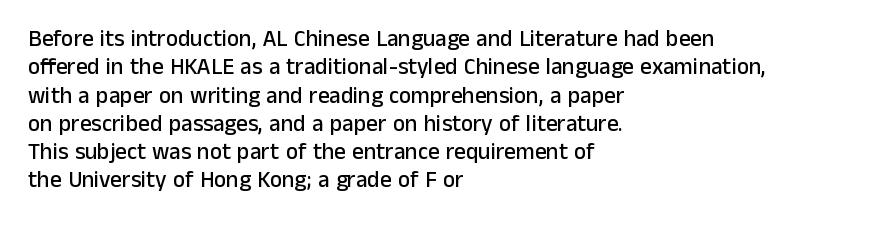
One-word summary of the alignment: left. These lines keep a tight, regular rhythm from letter to letter. Letters rest on an invisible, unmarked baseline. In terms of posture, this sample is upright.
